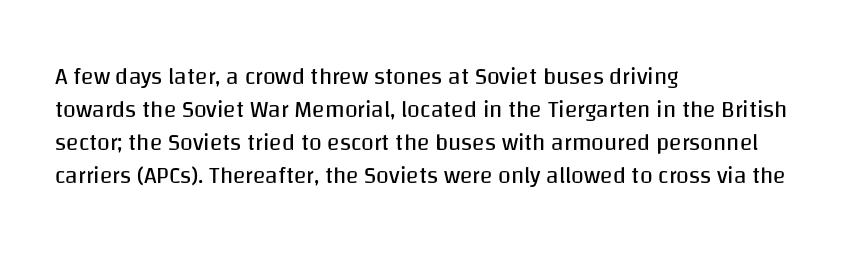
Q: Is the text bold? A: No.
Q: Is the text italic (slanted)? A: No, it is upright.
Q: Is the text underlined? A: No.
Q: How is the paragraph aligned? A: Left-aligned.
Q: Is the spacing between letters normal or unusually wide? A: Normal.
Q: Is the spacing between lines tight, normal or loose? A: Normal.
